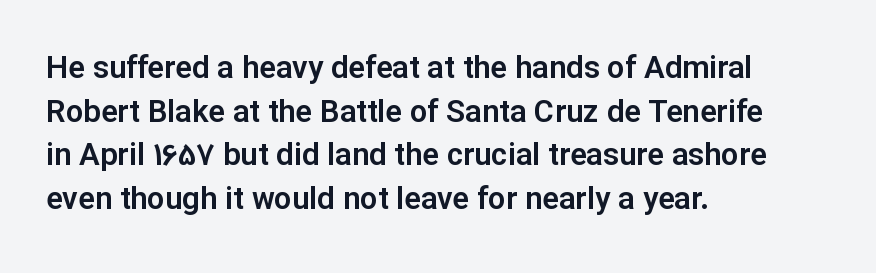
A typesetter would call this leading conventional body-copy spacing. The gaps between neighbouring characters are ordinary and unremarkable. Teacher's note: observe the even left margin — that is flush-left alignment. The passage shown is typed in a proportional face where columns would drift.
